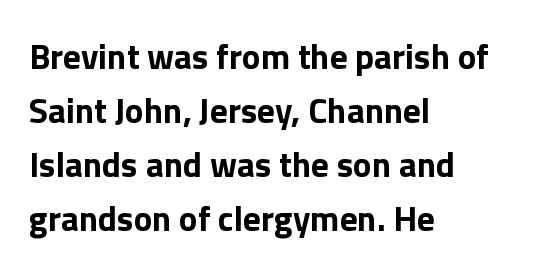
The image shows 35 px bold sans-serif type, upright; set left-aligned, normal line spacing (1.54x), normal letter spacing, not underlined; low stroke contrast and a medium x-height.
